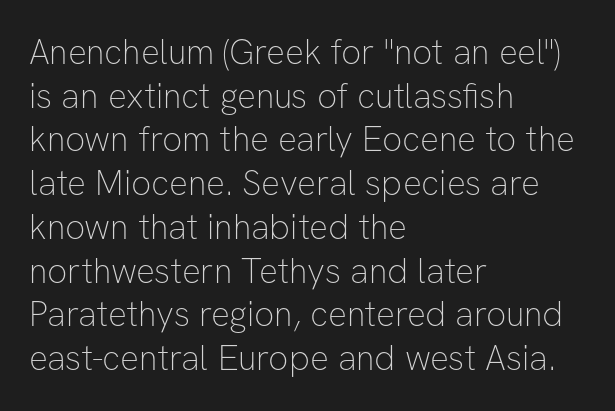
The image shows 35 px thin sans-serif type, upright; set left-aligned, normal line spacing (1.25x), normal letter spacing, not underlined; low stroke contrast and a medium x-height.
